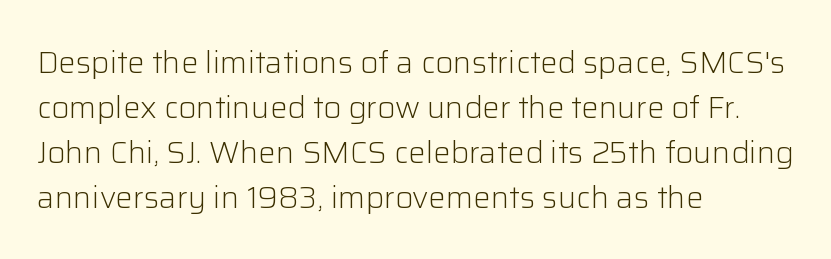
Spacing verdict: proportional, widths tailored to each character. Stroke mass is kept to a normal reading level or below. A typesetter would call this zero additional tracking. Students, observe: this is what conventionally led text looks like.
